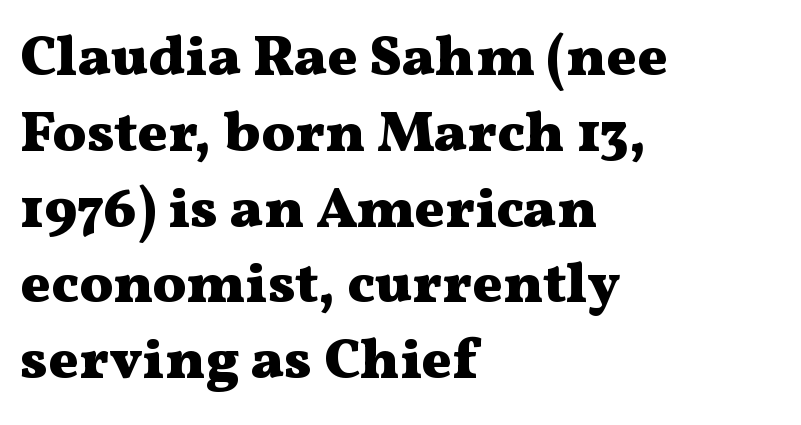
{"serif": "yes", "italic": "no", "bold": "yes", "weight": "heavy", "width": "wide", "stroke_contrast": "medium", "x_height": "medium", "monospaced": "no", "underline": "no", "align": "left", "line_spacing": "normal", "line_spacing_ratio": 1.33, "letter_spacing": "normal", "letter_spacing_em": 0.0, "glyph_px": 57}
